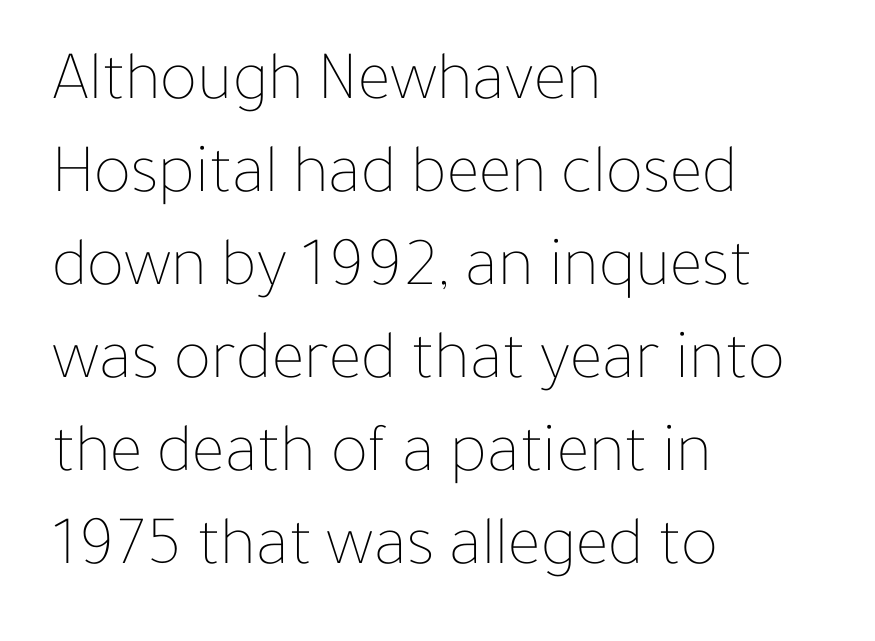
Q: Is the text bold? A: No.
Q: Is the text italic (slanted)? A: No, it is upright.
Q: Is the text underlined? A: No.
Q: How is the paragraph aligned? A: Left-aligned.
Q: Is the spacing between letters normal or unusually wide? A: Normal.
Q: Is the spacing between lines tight, normal or loose? A: Normal.
Q: Width (condensed, normal, or wide)? A: Normal.
Q: Stroke contrast? A: Low.
Q: x-height? A: Medium.
Q: Monospaced? A: No.
